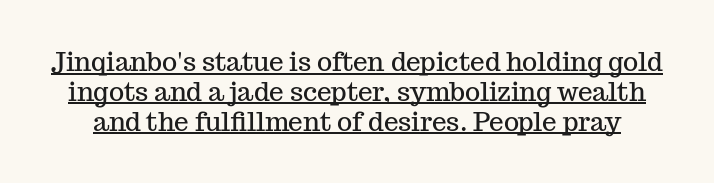
The image shows 26 px text type, upright; set tight line spacing (1.15x), normal letter spacing, underlined.
